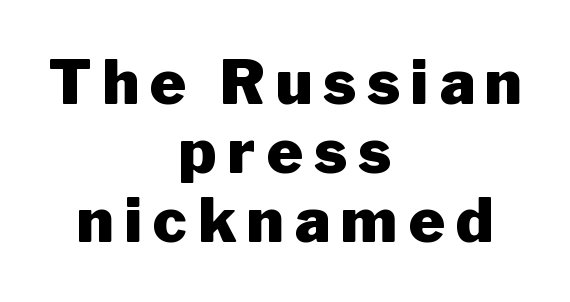
The image shows 61 px heavy sans-serif type, upright; set centered, tight line spacing (1.13x), not underlined; low stroke contrast and a medium x-height.
